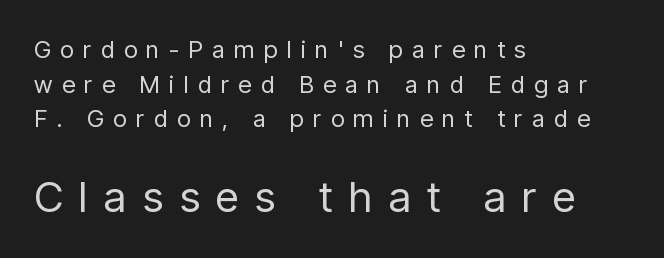
The passage shown has open, widely tracked lettering throughout. Posture: vertical. Type style note: lacks serifs. The rendering uses natural spacing where letterforms have individual widths.
